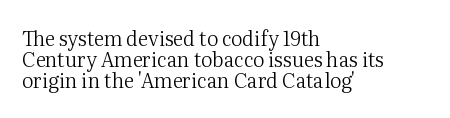
Q: Is the text bold? A: No.
Q: Is the text italic (slanted)? A: No, it is upright.
Q: Is the text underlined? A: No.
Q: How is the paragraph aligned? A: Left-aligned.
Q: Is the spacing between letters normal or unusually wide? A: Normal.
Q: Is the spacing between lines tight, normal or loose? A: Tight.
